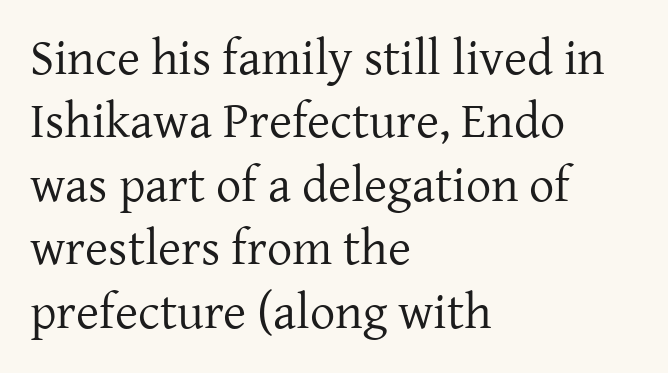
The image shows 50 px regular-weight serif type, upright; set left-aligned, normal line spacing (1.27x), normal letter spacing, not underlined; low stroke contrast and a medium x-height.
